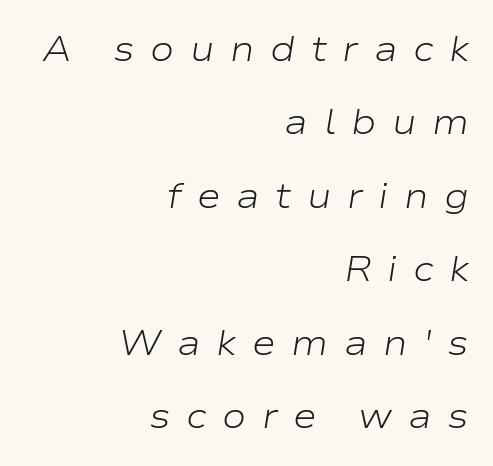
Is there much room between lines? Yes — plenty of vertical air separates them. In terms of posture, this sample is oblique. Is the block centered? No — it sits flush against the right margin. Underline: absent. The tracking jumps out immediately: characters are airy and widely separated.
